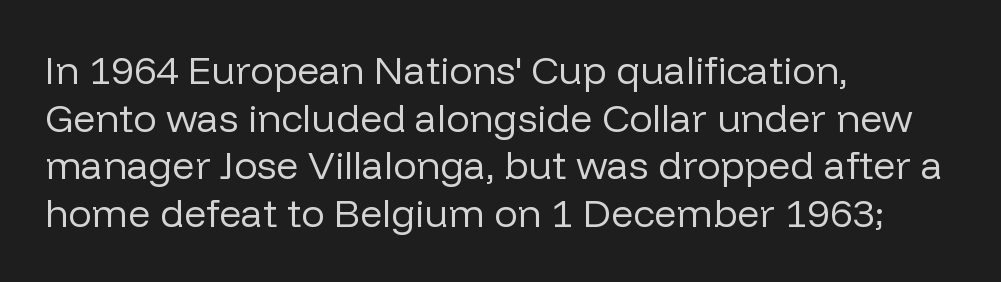
Q: Is the text bold? A: No.
Q: Is the text italic (slanted)? A: No, it is upright.
Q: Is the typeface a serif or a sans-serif typeface? A: Sans-serif.
Q: Is the text underlined? A: No.
Q: How is the paragraph aligned? A: Left-aligned.
Q: Is the spacing between letters normal or unusually wide? A: Normal.
Q: Width (condensed, normal, or wide)? A: Normal.
Q: Stroke contrast? A: Low.
Q: x-height? A: Medium.
Q: Monospaced? A: No.
